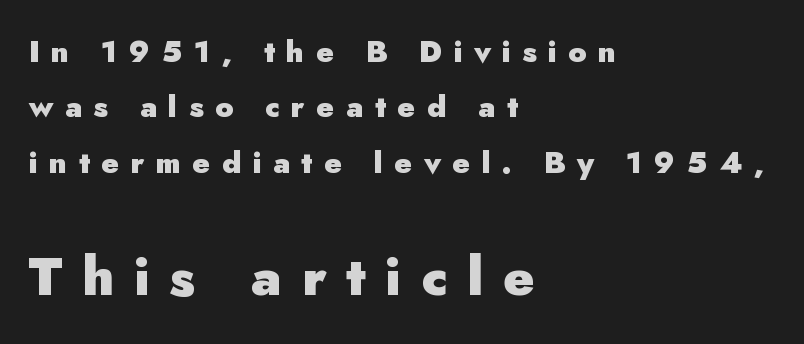
Q: Is the text bold? A: Yes.
Q: Is the text italic (slanted)? A: No, it is upright.
Q: Is the typeface a serif or a sans-serif typeface? A: Sans-serif.
Q: Is the text underlined? A: No.
Q: How is the paragraph aligned? A: Left-aligned.
Q: Is the spacing between letters normal or unusually wide? A: Unusually wide.
Q: Which block of text is set in a larger size, the first (top) or the second (bottom)? A: The second (bottom) one.
Q: Width (condensed, normal, or wide)? A: Normal.
Q: Stroke contrast? A: Low.
Q: x-height? A: Small.
Q: Monospaced? A: No.
